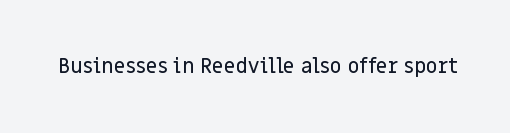
The image shows 21 px text type, upright; set normal letter spacing, not underlined.
